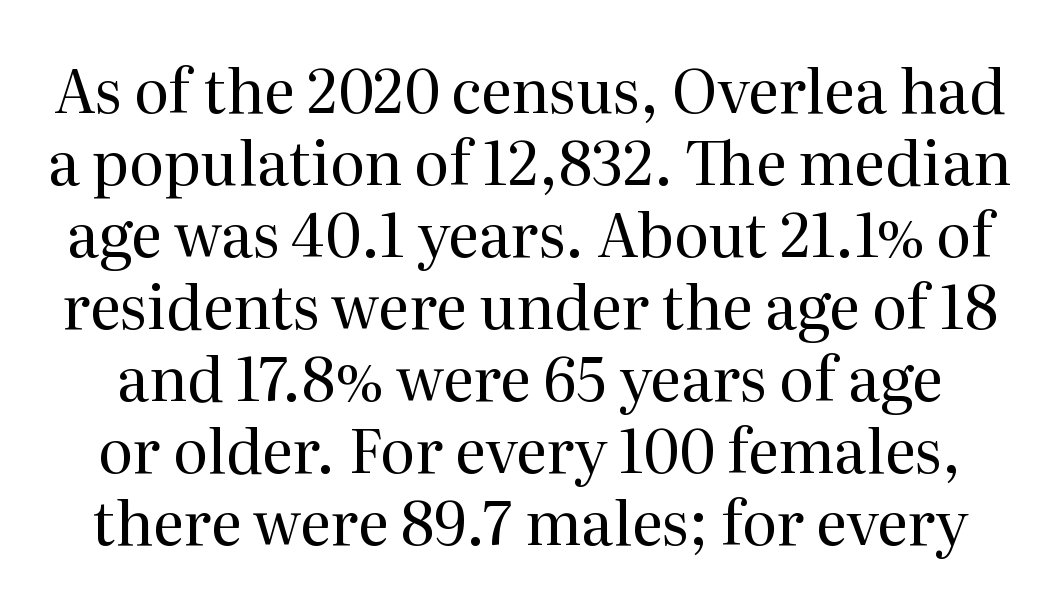
Q: Is the text bold? A: No.
Q: Is the text italic (slanted)? A: No, it is upright.
Q: Is the typeface a serif or a sans-serif typeface? A: Serif.
Q: Is the text underlined? A: No.
Q: Is the spacing between letters normal or unusually wide? A: Normal.
Q: Width (condensed, normal, or wide)? A: Normal.
Q: Stroke contrast? A: Medium.
Q: x-height? A: Medium.
Q: Monospaced? A: No.
